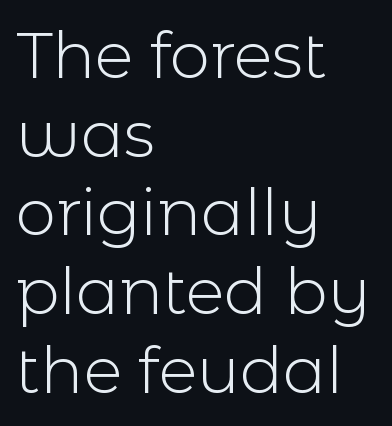
The image shows 64 px light sans-serif type, upright; set left-aligned, line spacing 1.23x, normal letter spacing, not underlined; a medium x-height.
